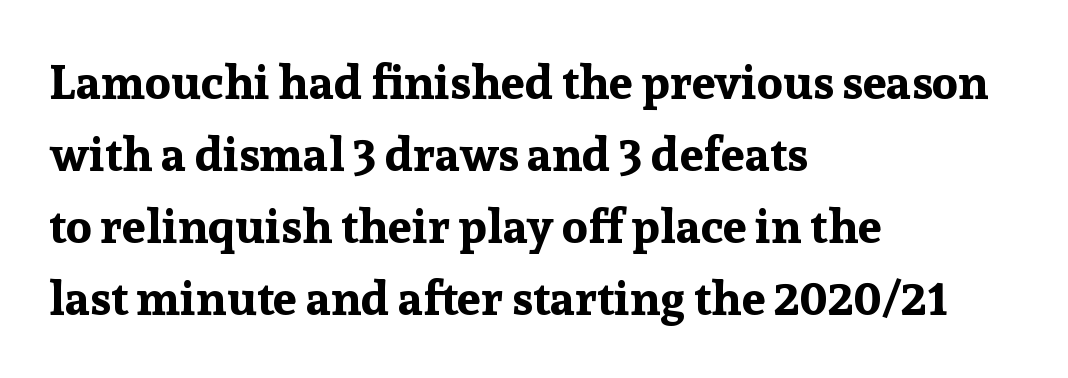
Q: Is the text bold? A: Yes.
Q: Is the text italic (slanted)? A: No, it is upright.
Q: Is the typeface a serif or a sans-serif typeface? A: Serif.
Q: Is the text underlined? A: No.
Q: How is the paragraph aligned? A: Left-aligned.
Q: Is the spacing between letters normal or unusually wide? A: Normal.
Q: Is the spacing between lines tight, normal or loose? A: Normal.
Q: Width (condensed, normal, or wide)? A: Normal.
Q: Stroke contrast? A: Low.
Q: x-height? A: Medium.
Q: Monospaced? A: No.
